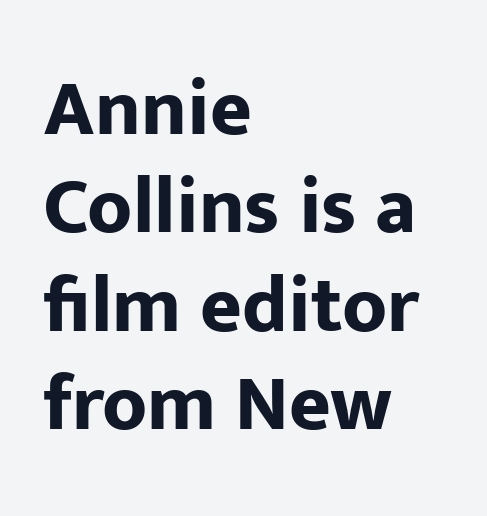
Q: Is the text bold? A: Yes.
Q: Is the text italic (slanted)? A: No, it is upright.
Q: Is the typeface a serif or a sans-serif typeface? A: Sans-serif.
Q: Is the text underlined? A: No.
Q: How is the paragraph aligned? A: Left-aligned.
Q: Is the spacing between letters normal or unusually wide? A: Normal.
Q: Width (condensed, normal, or wide)? A: Normal.
Q: Stroke contrast? A: Low.
Q: x-height? A: Medium.
Q: Monospaced? A: No.
